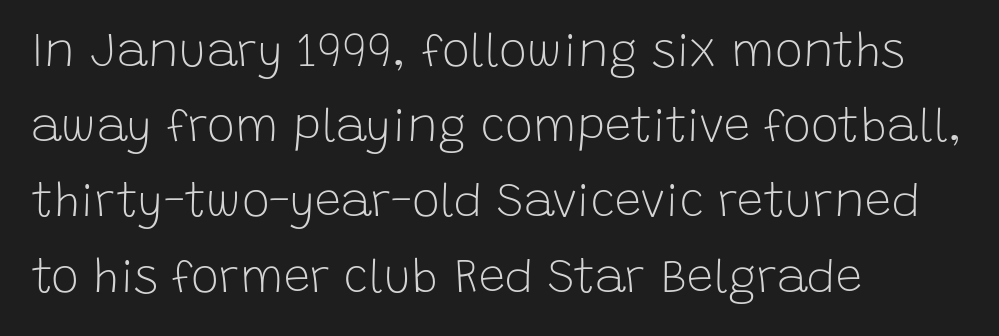
The image shows 47 px light sans-serif type, upright; set left-aligned, normal line spacing (1.6x), normal letter spacing, not underlined; low stroke contrast and a large x-height.
